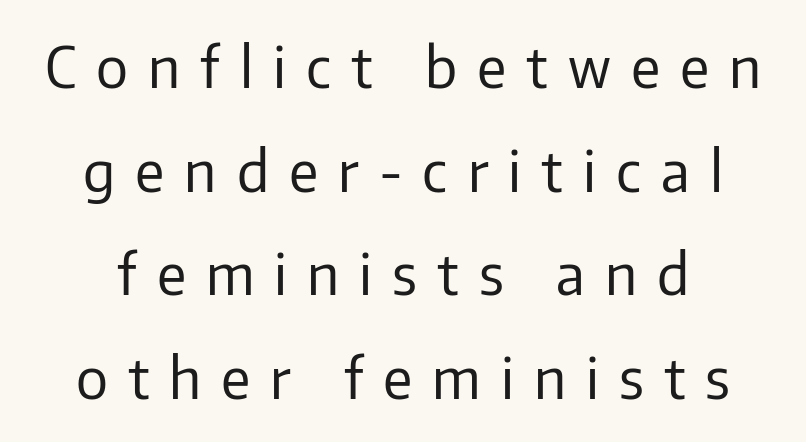
Is the type heavy? It reads as light-to-regular instead. Ordinary non-slanted type is in use. Display-style spreading of the glyphs; the letterfit is very open. Character widths vary here, with narrow letters taking less room than wide ones. Descender tails drop into unmarked territory.
